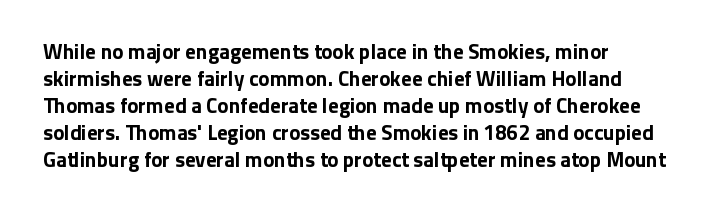
{"italic": "no", "bold": "yes", "underline": "no", "line_spacing": "normal", "line_spacing_ratio": 1.28, "letter_spacing": "normal", "letter_spacing_em": 0.0, "glyph_px": 21}
